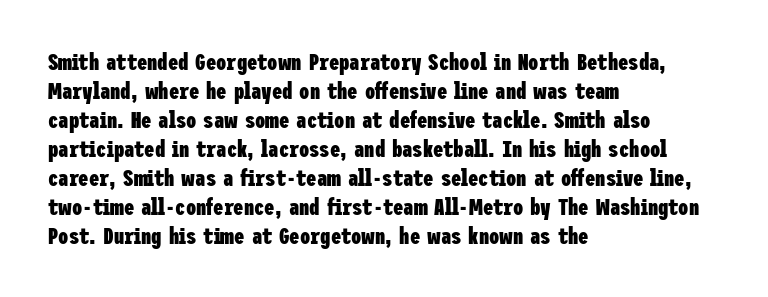
{"italic": "no", "bold": "yes", "underline": "no", "align": "left", "line_spacing": "normal", "line_spacing_ratio": 1.26, "letter_spacing": "normal", "letter_spacing_em": 0.0, "glyph_px": 23}
